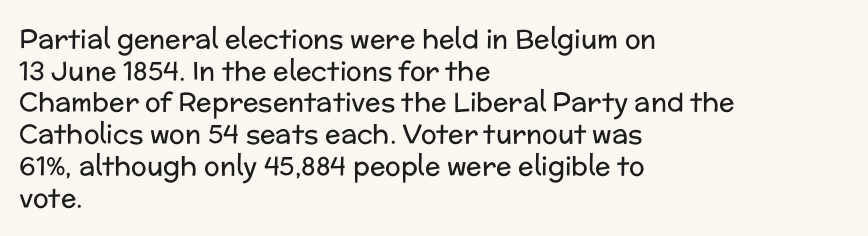
Nope, not italic — everything's standing straight. The font is comparable to plain body text, perhaps lighter. Inter-character spacing is left at the font's built-in metrics. The zone under the glyphs is completely vacant. These lines are set flush left with a ragged right edge.
